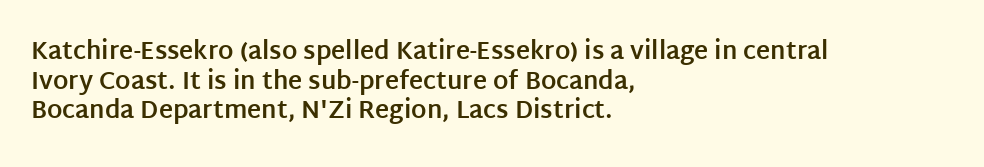
Nobody drew a line under any word here. The lettering stays uniformly vertical, giving the passage a roman look. Each word holds together tightly as a unit, with standard inter-letter gaps. A student would call this left alignment; a typographer would say flush left, rag right. Typographic density is high because the face is bold.
